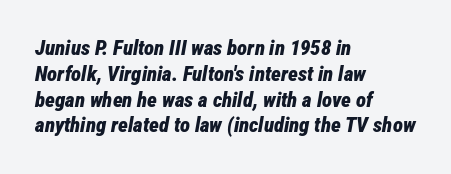
Q: Is the text bold? A: Yes.
Q: Is the text italic (slanted)? A: Yes, it leans right by about 12 degrees.
Q: Is the text underlined? A: No.
Q: How is the paragraph aligned? A: Left-aligned.
Q: Is the spacing between letters normal or unusually wide? A: Normal.
